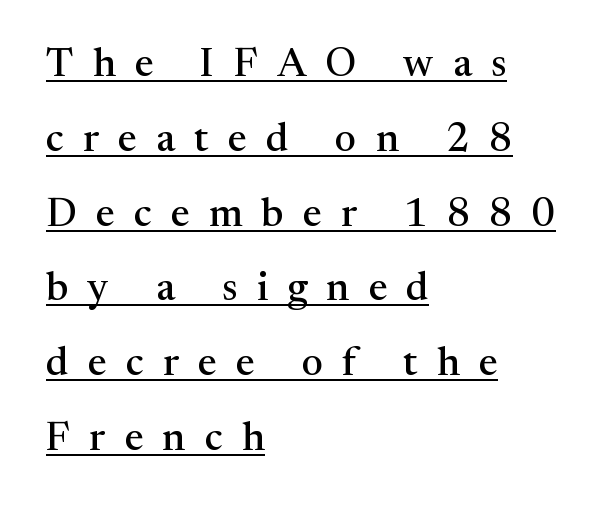
The image shows 40 px serif type, upright; set left-aligned, line spacing 1.87x, unusually wide letter spacing (+0.48 em), underlined; medium stroke contrast and a medium x-height.
